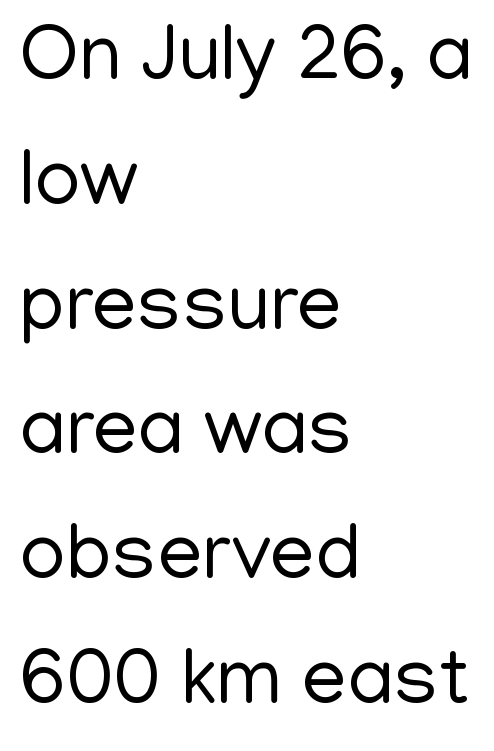
Italic? Not at all — the glyphs are vertical. Words appear dense and cohesive because spacing is normal. Varying glyph widths throughout — classic text-font behaviour. These lines are set flush left with a ragged right edge.
